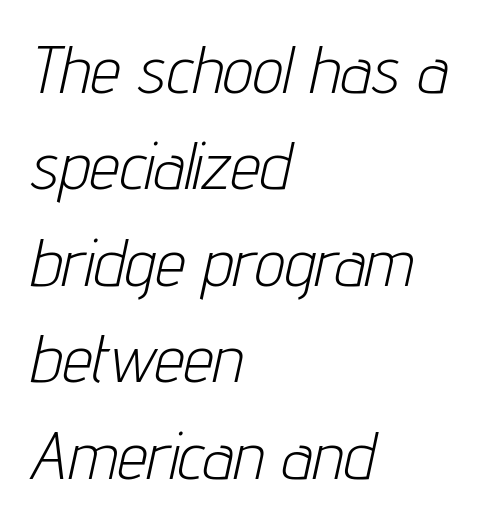
Q: Is the text bold? A: No.
Q: Is the text italic (slanted)? A: Yes, it leans right by about 12 degrees.
Q: Is the text underlined? A: No.
Q: How is the paragraph aligned? A: Left-aligned.
Q: Is the spacing between letters normal or unusually wide? A: Normal.
Q: Is the spacing between lines tight, normal or loose? A: Normal.
Q: Width (condensed, normal, or wide)? A: Condensed.
Q: Stroke contrast? A: Low.
Q: x-height? A: Medium.
Q: Monospaced? A: No.
